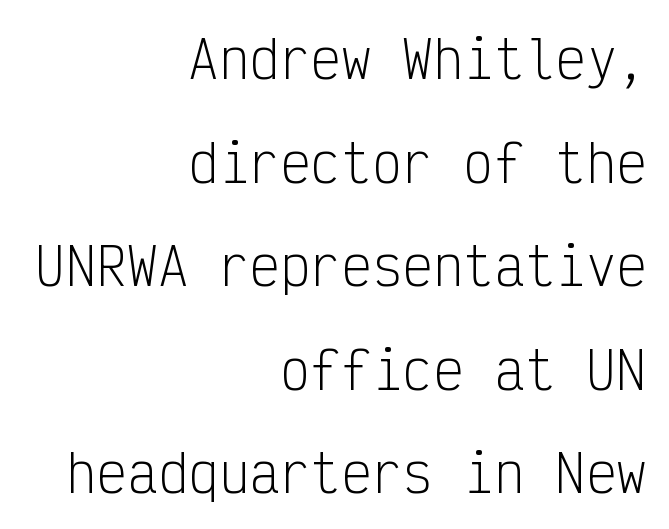
{"serif": "no", "italic": "no", "bold": "no", "weight": "light", "width": "condensed", "stroke_contrast": "low", "x_height": "medium", "monospaced": "yes", "underline": "no", "align": "right", "line_spacing": "loose", "line_spacing_ratio": 2.03, "letter_spacing": "normal", "letter_spacing_em": 0.0, "glyph_px": 51}
